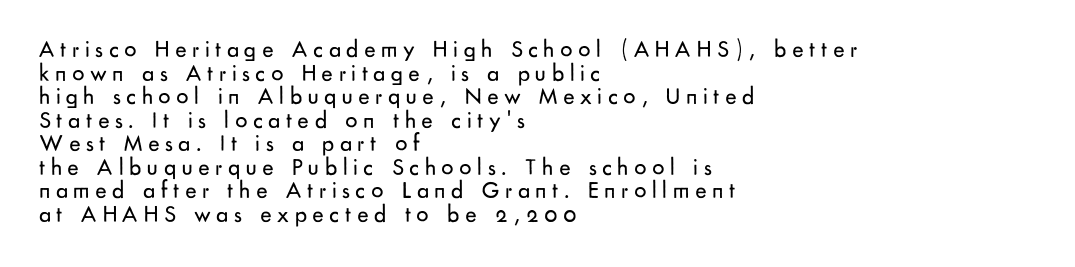
{"italic": "no", "bold": "no", "underline": "no", "align": "left", "line_spacing": "tight", "line_spacing_ratio": 0.98, "letter_spacing": "wide", "letter_spacing_em": 0.23, "glyph_px": 24}
